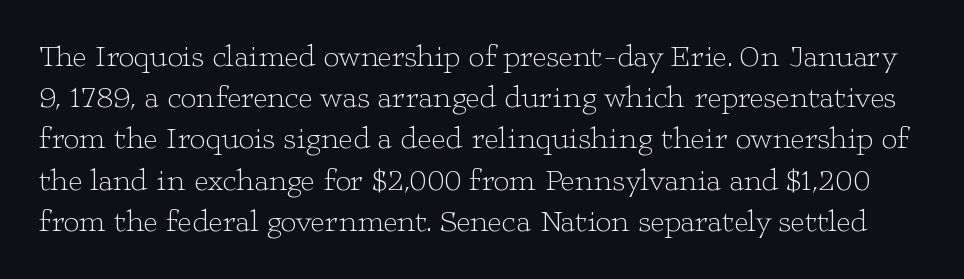
Q: Is the text bold? A: No.
Q: Is the text italic (slanted)? A: No, it is upright.
Q: Is the typeface a serif or a sans-serif typeface? A: Serif.
Q: Is the text underlined? A: No.
Q: Is the spacing between letters normal or unusually wide? A: Normal.
Q: Is the spacing between lines tight, normal or loose? A: Normal.
Q: Width (condensed, normal, or wide)? A: Wide.
Q: Stroke contrast? A: Low.
Q: x-height? A: Medium.
Q: Monospaced? A: No.
